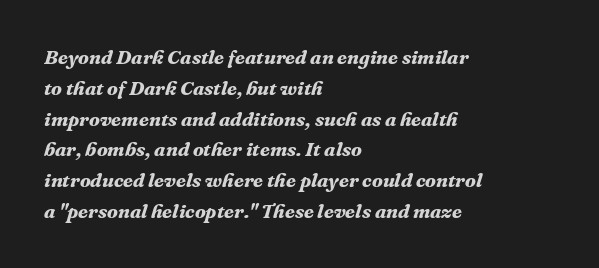
These lines keep a tight, regular rhythm from letter to letter. Typographic density is high because the face is bold. The passage shown leans; its letterforms are oblique. Leading: standard. All the whitespace from short lines collects on the right.
